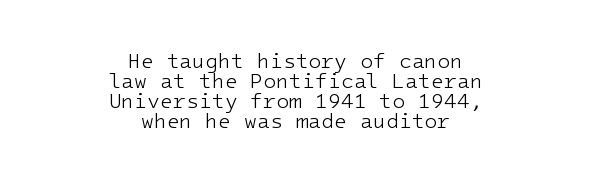
Q: Is the text bold? A: No.
Q: Is the text italic (slanted)? A: No, it is upright.
Q: Is the text underlined? A: No.
Q: How is the paragraph aligned? A: Centered.
Q: Is the spacing between letters normal or unusually wide? A: Normal.
Q: Is the spacing between lines tight, normal or loose? A: Tight.
